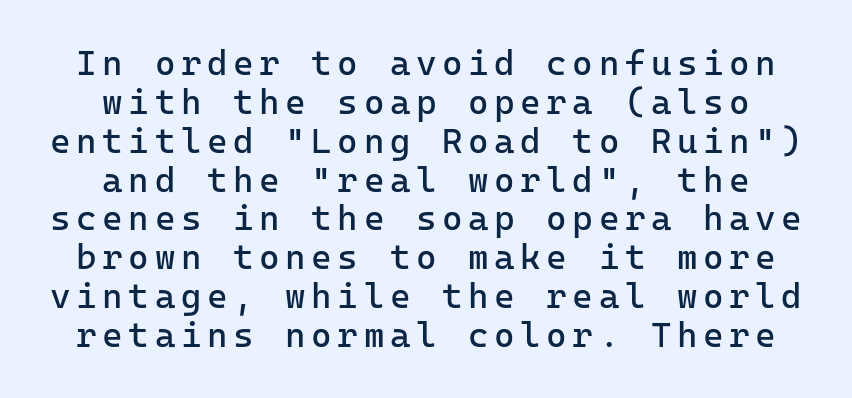
Q: Is the text bold? A: No.
Q: Is the text italic (slanted)? A: No, it is upright.
Q: Is the typeface a serif or a sans-serif typeface? A: Sans-serif.
Q: Is the text underlined? A: No.
Q: How is the paragraph aligned? A: Centered.
Q: Is the spacing between lines tight, normal or loose? A: Tight.
Q: Width (condensed, normal, or wide)? A: Normal.
Q: Stroke contrast? A: Low.
Q: x-height? A: Medium.
Q: Monospaced? A: Yes.
